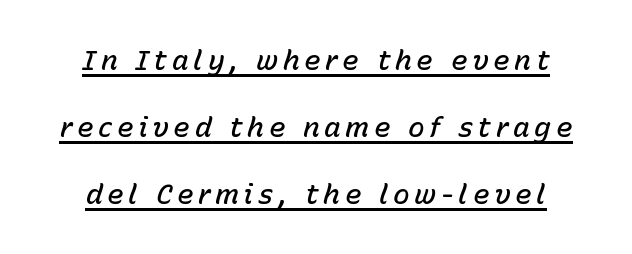
{"italic": "yes", "lean": "right", "slant_degrees": 15, "bold": "semi", "weight": "semibold", "width": "normal", "stroke_contrast": "low", "x_height": "medium", "monospaced": "no", "underline": "yes", "line_spacing": "loose", "line_spacing_ratio": 2.39, "glyph_px": 28}
